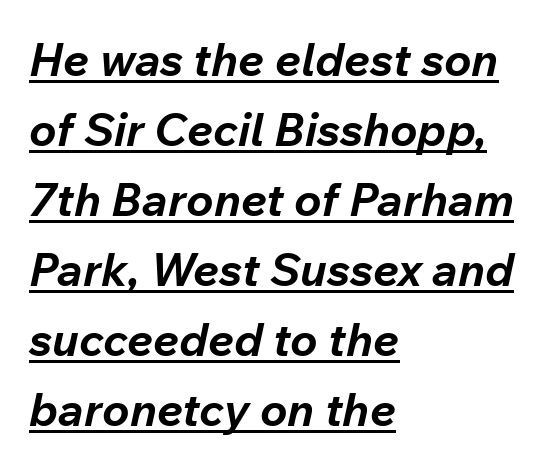
You can tell it's italic because the verticals aren't actually vertical. The block of text has a typical density, with ordinary space between rows. The rendering anchors every line to the left-hand side. The typesetter has applied underlining to the passage shown. The rendering keeps characters at their native spacing.
